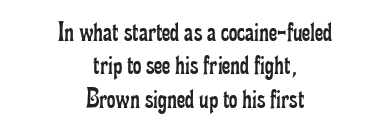
The image shows 29 px regular-weight, condensed serif type, upright; set centered, tight line spacing (1.15x), normal letter spacing, not underlined; low stroke contrast and a small x-height.
